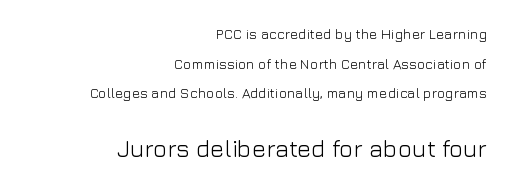
The image shows 24 px text type, upright; set right-aligned, loose line spacing (2.11x), normal letter spacing, not underlined; the second (bottom) block is 1.71x larger.
